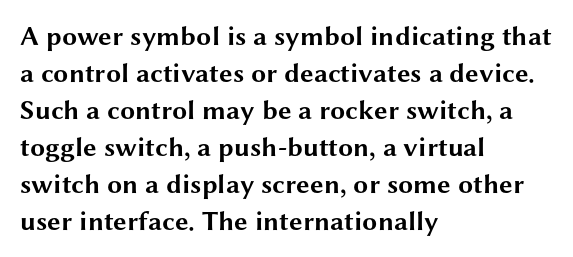
Every character sits straight up, as roman type does. Words appear dense and cohesive because spacing is normal. On the weight axis this lands at bold, roughly 700. In terms of leading, this rendering sits right in the middle.
